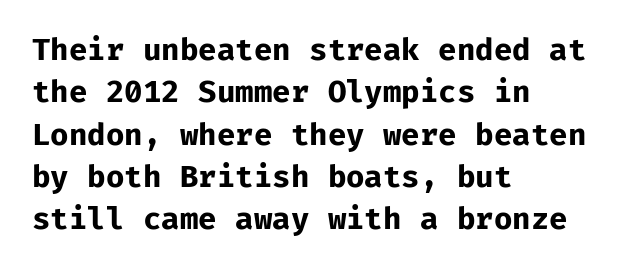
{"serif": "no", "italic": "no", "bold": "yes", "weight": "bold", "width": "normal", "stroke_contrast": "low", "x_height": "medium", "monospaced": "yes", "underline": "no", "align": "left", "line_spacing": "normal", "line_spacing_ratio": 1.41, "letter_spacing": "normal", "letter_spacing_em": 0.0, "glyph_px": 30}
